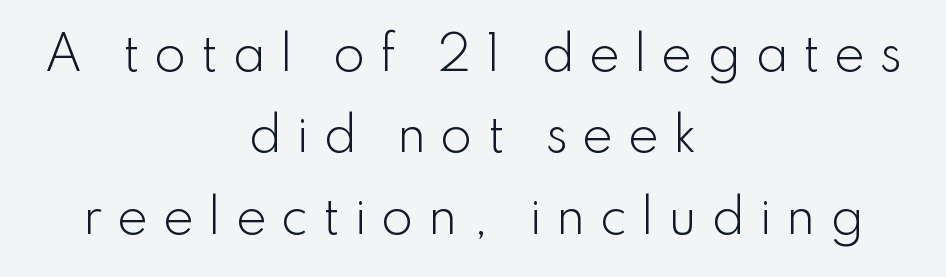
The image shows 47 px light sans-serif type, upright; set centered, line spacing 1.73x, unusually wide letter spacing (+0.3 em), not underlined; low stroke contrast and a small x-height.
